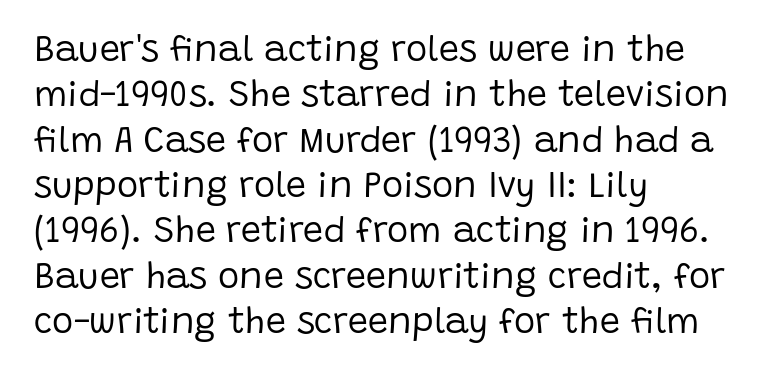
Q: Is the text bold? A: No.
Q: Is the text italic (slanted)? A: No, it is upright.
Q: Is the typeface a serif or a sans-serif typeface? A: Sans-serif.
Q: Is the text underlined? A: No.
Q: How is the paragraph aligned? A: Left-aligned.
Q: Is the spacing between letters normal or unusually wide? A: Normal.
Q: Is the spacing between lines tight, normal or loose? A: Normal.
Q: Width (condensed, normal, or wide)? A: Normal.
Q: Stroke contrast? A: Low.
Q: x-height? A: Large.
Q: Monospaced? A: No.
